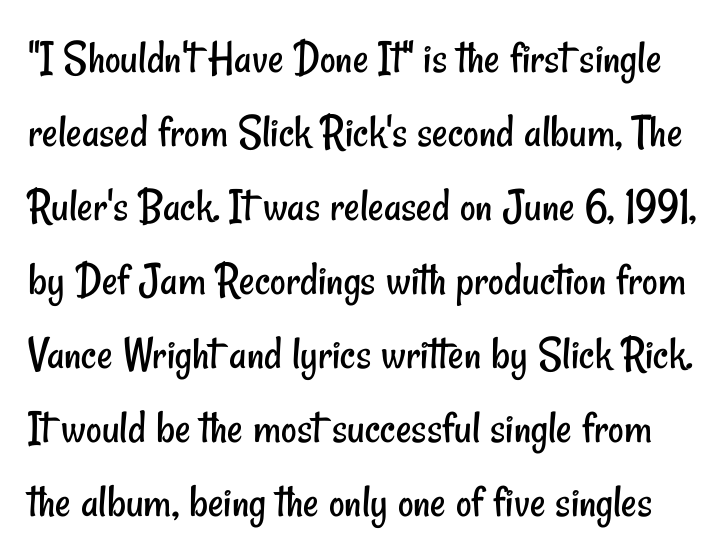
The font family rendered here belongs to the sans-serif group. The passage shown is not underscored anywhere. The strokes are not fattened; the text isn't bold. Spacing between characters is what you'd get straight out of the box. Leading matches the norm, producing a regular column. Note the varied advance widths — an 'i' is clearly narrower than an 'm'.
